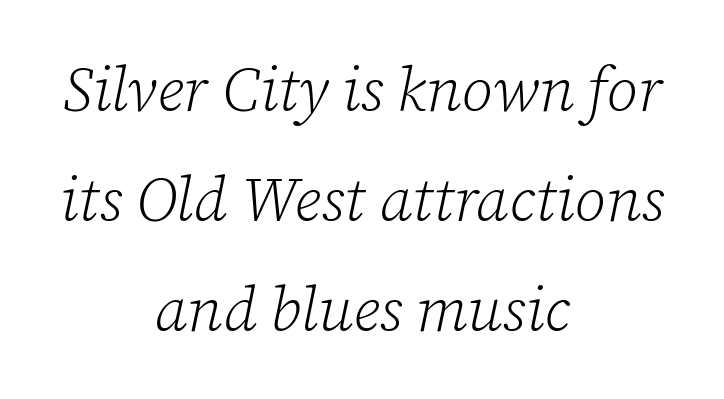
One-word summary of the alignment: center. Does extra space separate the letters? No, they use regular spacing. Classification — serif. Slant detected: the letters are inclined.
